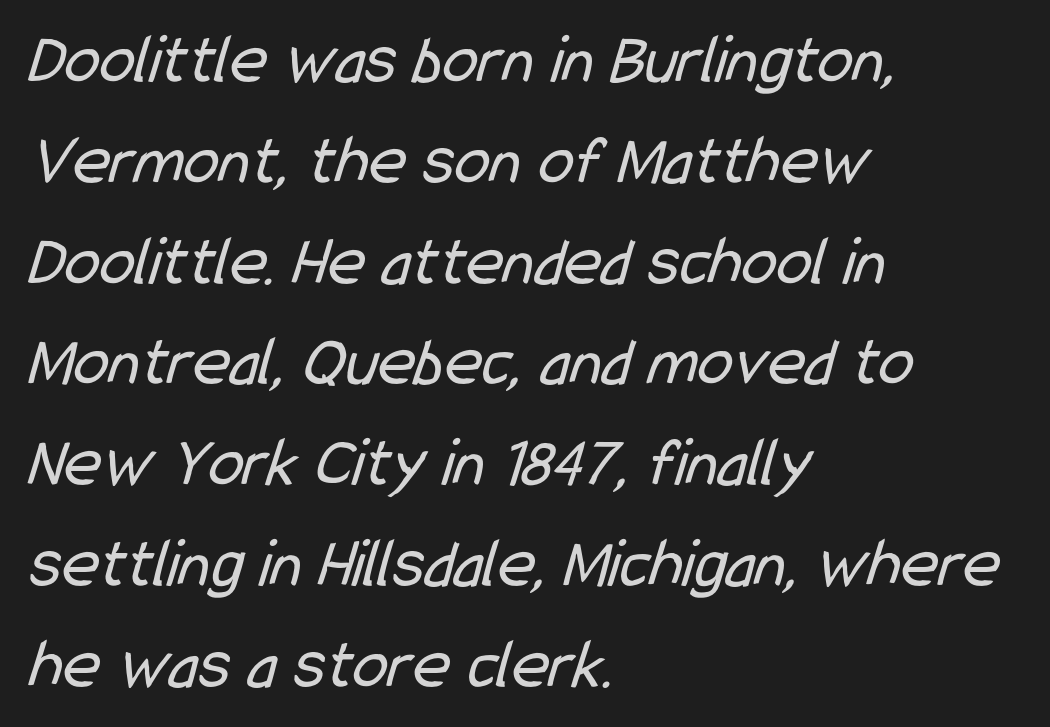
{"serif": "no", "bold": "no", "weight": "regular", "width": "condensed", "stroke_contrast": "low", "x_height": "medium", "monospaced": "no", "underline": "no", "align": "left", "line_spacing": "normal", "line_spacing_ratio": 1.42, "letter_spacing": "normal", "letter_spacing_em": 0.0, "glyph_px": 71}
